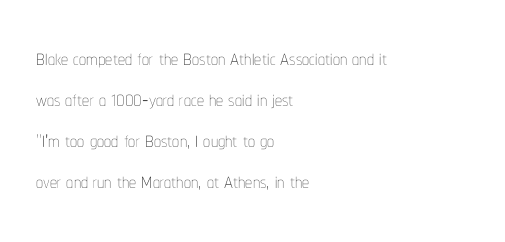
Q: Is the text bold? A: No.
Q: Is the text italic (slanted)? A: No, it is upright.
Q: Is the text underlined? A: No.
Q: How is the paragraph aligned? A: Left-aligned.
Q: Is the spacing between letters normal or unusually wide? A: Normal.
Q: Is the spacing between lines tight, normal or loose? A: Normal.
Q: Width (condensed, normal, or wide)? A: Condensed.
Q: Stroke contrast? A: Low.
Q: x-height? A: Medium.
Q: Monospaced? A: No.
